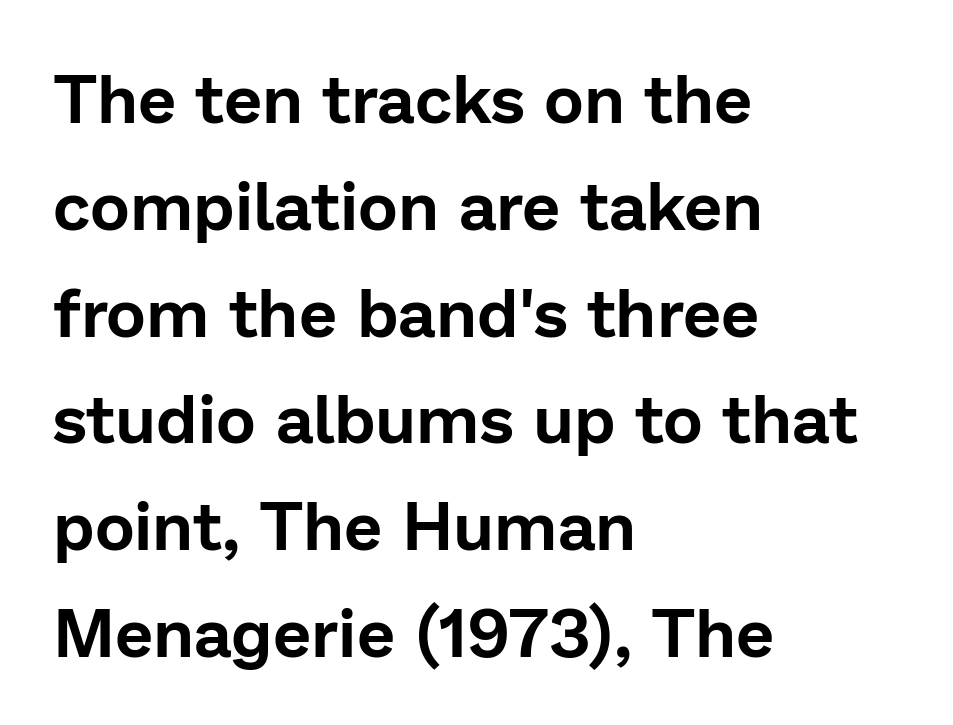
This is sans-serif lettering, the kind often seen on screens and signage. This sample is left-justified, so line endings fall wherever the words run out. Nobody touched the tracking dial on this one. Each letter keeps its own natural width here, so spacing adapts to shape. Leading: standard.
